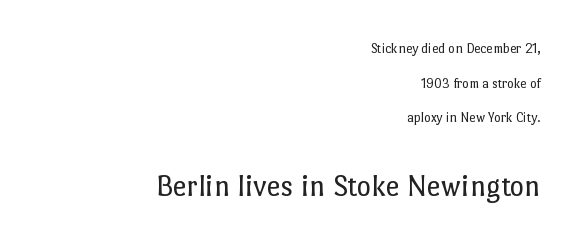
{"italic": "no", "bold": "no", "weight": "regular", "width": "normal", "stroke_contrast": "low", "x_height": "medium", "monospaced": "no", "underline": "no", "align": "right", "line_spacing": "loose", "line_spacing_ratio": 2.47, "letter_spacing": "normal", "letter_spacing_em": 0.0, "larger_block": "second", "size_ratio": 2.21, "glyph_px": 31}
